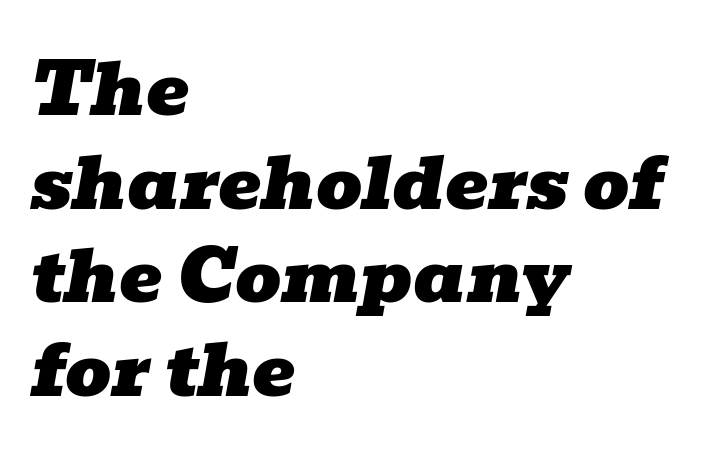
The image shows 72 px wide serif type, italic (leaning right); set left-aligned, normal line spacing (1.3x), normal letter spacing, not underlined; low stroke contrast and a medium x-height.
